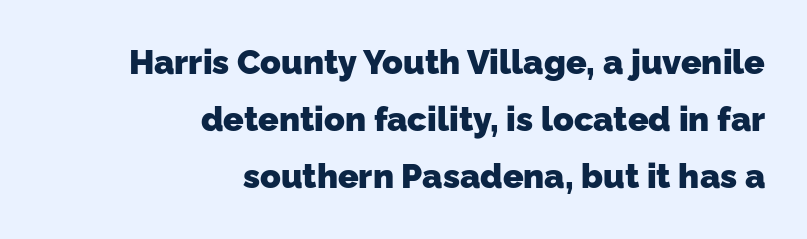
Line ends are locked; line starts wander. I'd describe the lettering as bold — thick and assertive. Characters follow at the spacing the type designer built in. Examine the stroke ends and you'll find no serifs.
